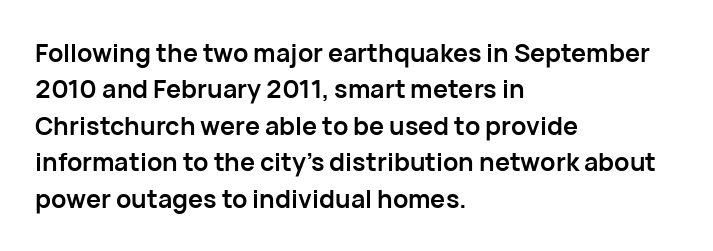
{"italic": "no", "bold": "yes", "underline": "no", "align": "left", "line_spacing": "normal", "line_spacing_ratio": 1.46, "letter_spacing": "normal", "letter_spacing_em": 0.0, "glyph_px": 25}
